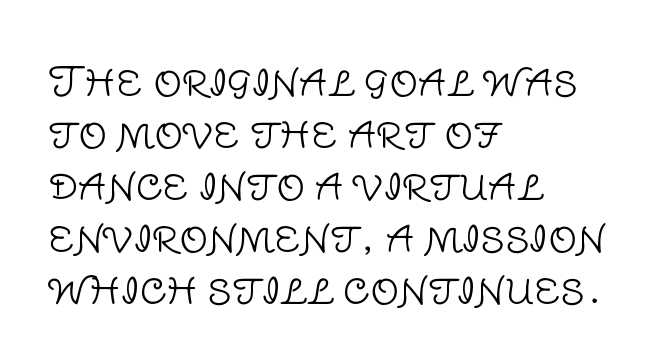
Rows of type keep a routine distance in the vertical direction. Default kerning and tracking; the words read as compact shapes. Each row of text sits above clean, open space. Vertical stems look standard width or narrower in stroke. The lines in this sample share a left origin and differ only in where they stop.
